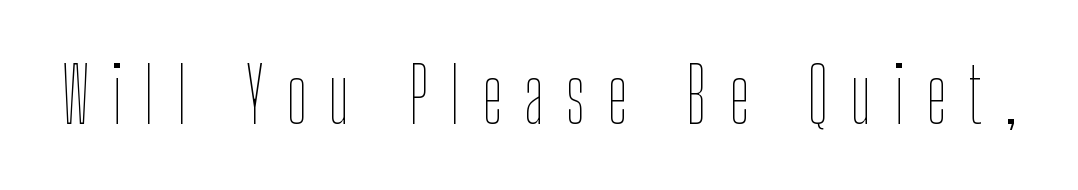
{"italic": "no", "bold": "no", "weight": "thin", "width": "condensed", "stroke_contrast": "low", "x_height": "medium", "monospaced": "no", "underline": "no", "letter_spacing": "wide", "letter_spacing_em": 0.29, "glyph_px": 75}
